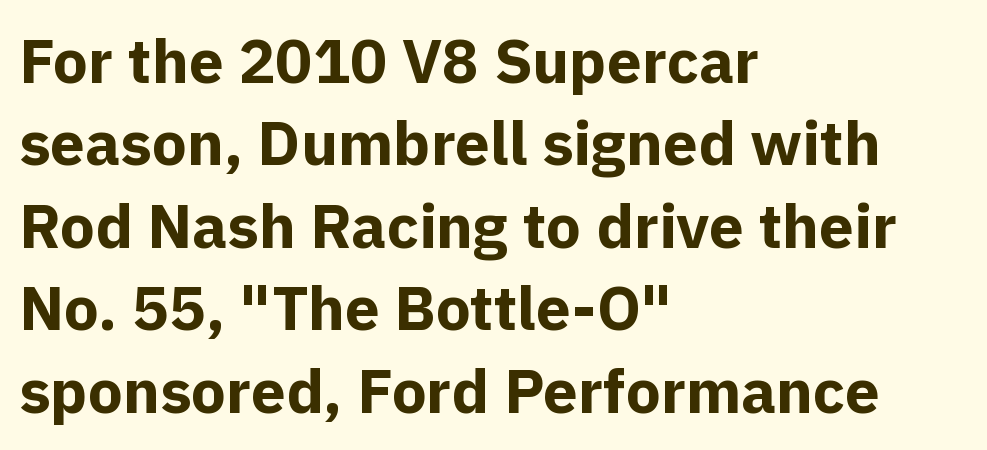
The image shows 62 px bold sans-serif type, upright; set left-aligned, normal line spacing (1.33x), normal letter spacing, not underlined; a medium x-height.
